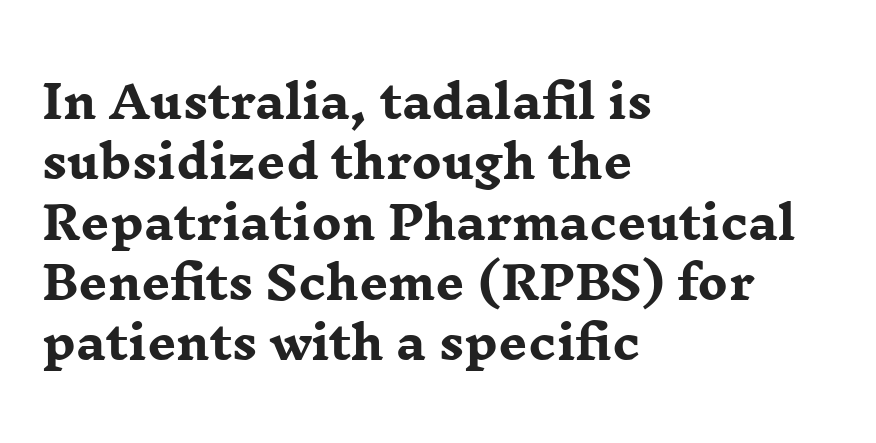
The foot of each line stays bare and open. The rendering uses natural spacing where letterforms have individual widths. If you measured baseline to baseline, you'd find a middling distance. These lines stack with their left ends in a neat column. Small tapered or slab feet sit at the stroke ends, so this counts as serif. How heavy is the stroke? Heavy — this is a bold.
